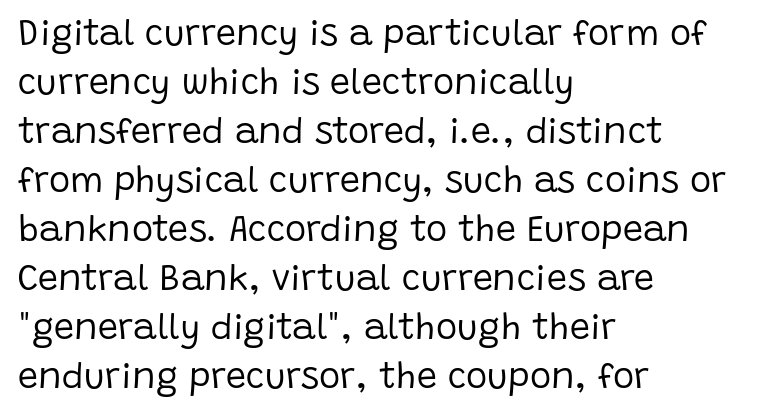
The image shows 36 px regular-weight sans-serif type, upright; set left-aligned, normal line spacing (1.36x), normal letter spacing, not underlined; low stroke contrast and a large x-height.
